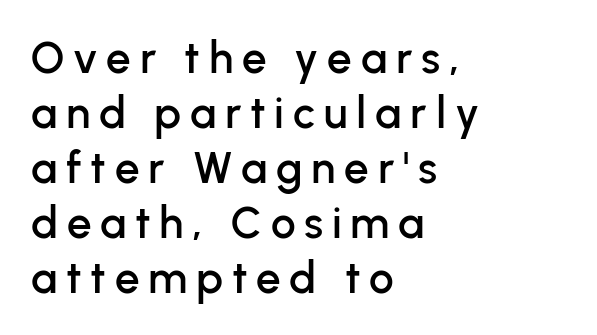
The image shows 44 px sans-serif type, upright; set left-aligned, normal line spacing (1.25x), unusually wide letter spacing (+0.2 em), not underlined; low stroke contrast and a medium x-height.
